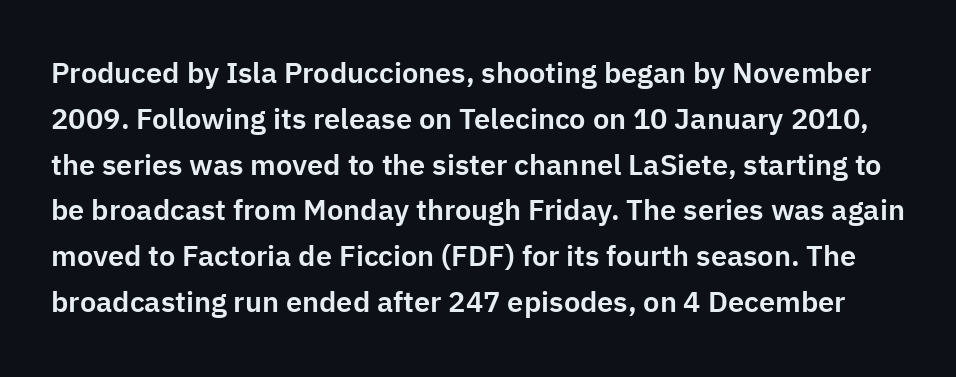
Q: Is the text italic (slanted)? A: No, it is upright.
Q: Is the typeface a serif or a sans-serif typeface? A: Sans-serif.
Q: Is the text underlined? A: No.
Q: Is the spacing between letters normal or unusually wide? A: Normal.
Q: Is the spacing between lines tight, normal or loose? A: Normal.
Q: Width (condensed, normal, or wide)? A: Normal.
Q: Stroke contrast? A: Low.
Q: x-height? A: Medium.
Q: Monospaced? A: No.
